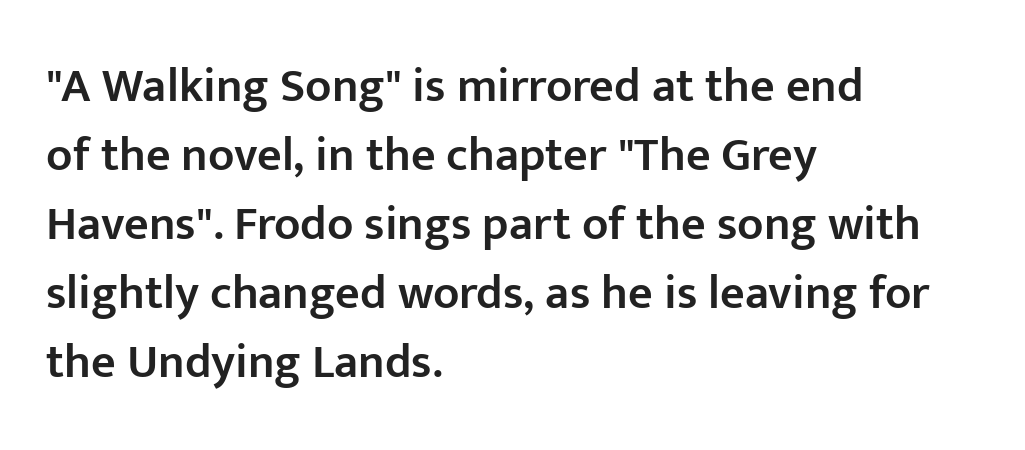
Q: Is the text bold? A: Semi-bold.
Q: Is the text italic (slanted)? A: No, it is upright.
Q: Is the typeface a serif or a sans-serif typeface? A: Sans-serif.
Q: Is the text underlined? A: No.
Q: How is the paragraph aligned? A: Left-aligned.
Q: Is the spacing between letters normal or unusually wide? A: Normal.
Q: Is the spacing between lines tight, normal or loose? A: Normal.
Q: Width (condensed, normal, or wide)? A: Normal.
Q: Stroke contrast? A: Low.
Q: x-height? A: Medium.
Q: Monospaced? A: No.
